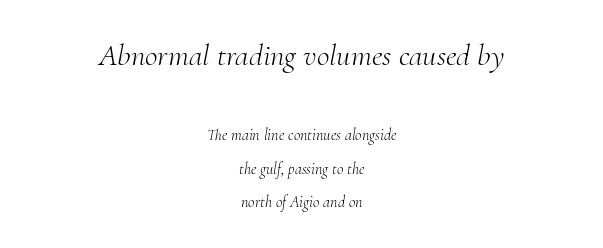
{"serif": "yes", "italic": "yes", "lean": "right", "slant_degrees": 10, "bold": "no", "weight": "light", "width": "normal", "stroke_contrast": "medium", "x_height": "small", "monospaced": "no", "underline": "no", "align": "center", "line_spacing": "loose", "line_spacing_ratio": 2.08, "letter_spacing": "normal", "letter_spacing_em": 0.0, "larger_block": "first", "size_ratio": 1.94, "glyph_px": 31}
